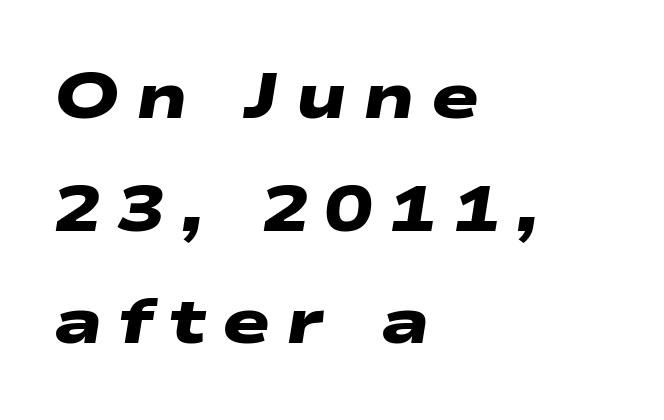
{"serif": "no", "bold": "yes", "weight": "heavy", "width": "wide", "stroke_contrast": "low", "x_height": "medium", "monospaced": "no", "underline": "no", "align": "left", "line_spacing_ratio": 1.76, "letter_spacing": "wide", "letter_spacing_em": 0.25, "glyph_px": 64}
